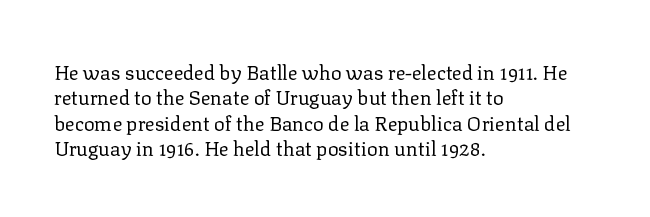
{"italic": "no", "bold": "no", "underline": "no", "align": "left", "line_spacing": "normal", "line_spacing_ratio": 1.27, "letter_spacing": "normal", "letter_spacing_em": 0.0, "glyph_px": 20}
